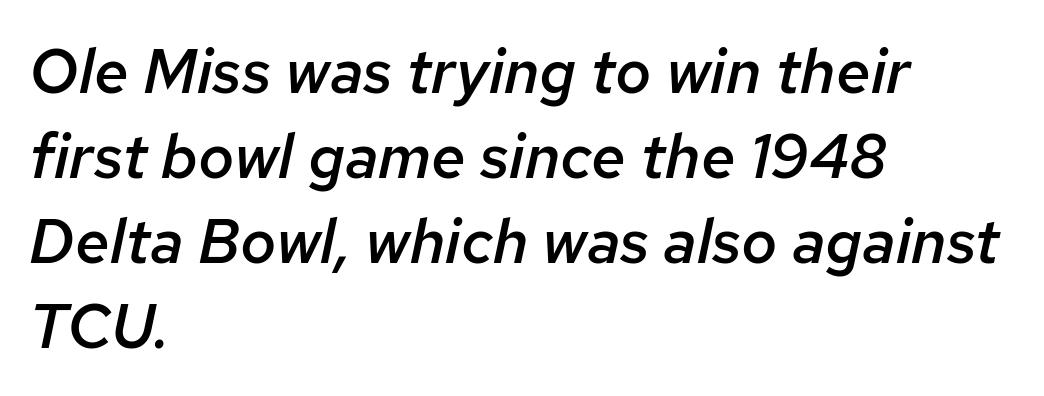
The face used here has a pronounced slope to its letters. Varying glyph widths throughout — classic text-font behaviour. Honestly, the letter spacing is just normal — you wouldn't notice it. This rendering uses left alignment, leaving the right contour irregular. Typesetter's note: demi weight, one step under bold. A typesetter would call this leading conventional body-copy spacing.
